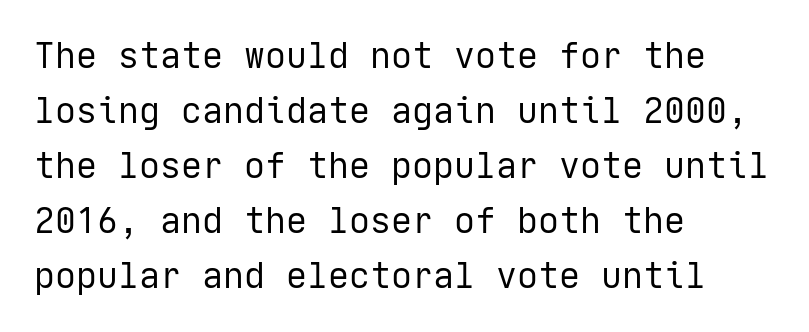
{"serif": "no", "italic": "no", "bold": "no", "weight": "regular", "width": "normal", "stroke_contrast": "low", "x_height": "medium", "underline": "no", "align": "left", "line_spacing": "normal", "line_spacing_ratio": 1.57, "letter_spacing": "normal", "letter_spacing_em": 0.0, "glyph_px": 35}
